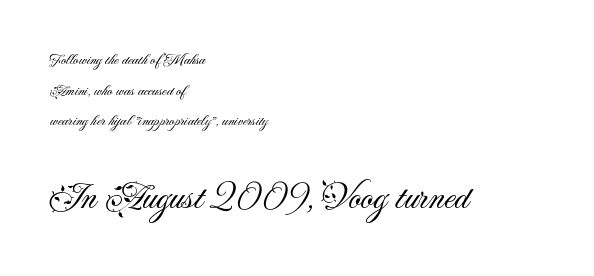
Q: Is the text bold? A: No.
Q: Is the text italic (slanted)? A: Yes.
Q: Is the typeface a serif or a sans-serif typeface? A: Sans-serif.
Q: Is the text underlined? A: No.
Q: How is the paragraph aligned? A: Left-aligned.
Q: Is the spacing between letters normal or unusually wide? A: Normal.
Q: Is the spacing between lines tight, normal or loose? A: Loose.
Q: Which block of text is set in a larger size, the first (top) or the second (bottom)? A: The second (bottom) one.
Q: Width (condensed, normal, or wide)? A: Normal.
Q: Stroke contrast? A: Medium.
Q: x-height? A: Small.
Q: Monospaced? A: No.
